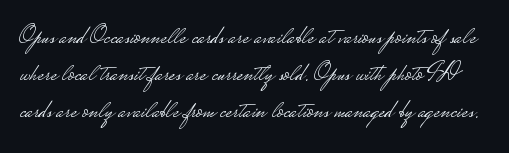
Q: Is the text bold? A: No.
Q: Is the text italic (slanted)? A: Yes.
Q: Is the text underlined? A: No.
Q: Is the spacing between letters normal or unusually wide? A: Normal.
Q: Is the spacing between lines tight, normal or loose? A: Normal.
